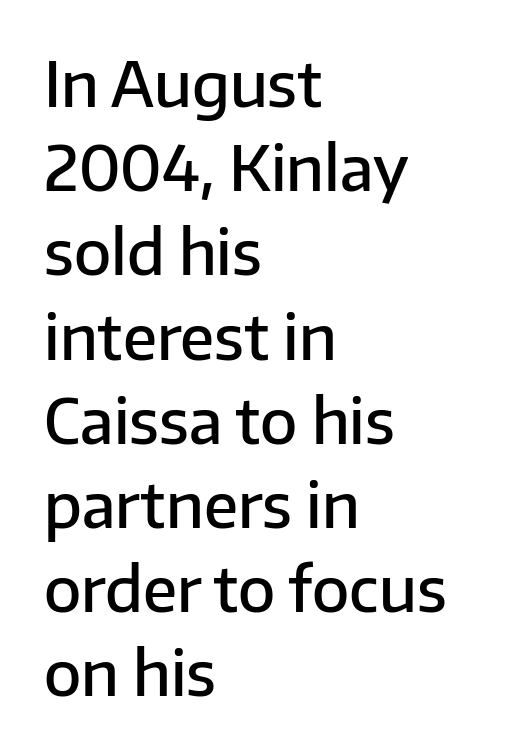
{"serif": "no", "italic": "no", "bold": "semi", "weight": "semibold", "width": "normal", "stroke_contrast": "low", "x_height": "medium", "monospaced": "no", "underline": "no", "align": "left", "line_spacing": "normal", "line_spacing_ratio": 1.38, "letter_spacing": "normal", "letter_spacing_em": 0.0, "glyph_px": 61}
